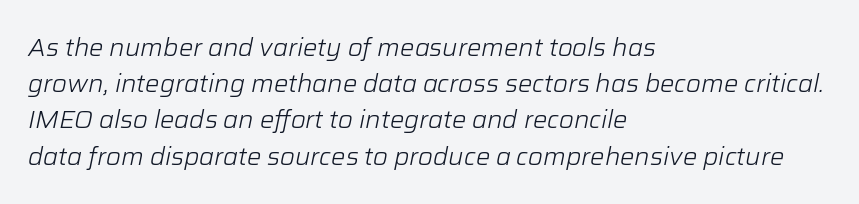
The lettering tilts uniformly, giving the passage an italic look. The rows are spaced the way most documents space them. Stem width sits at or under what a default text font uses. Each row of text sits above clean, open space. You could call the tracking neutral — neither tight nor loose.
